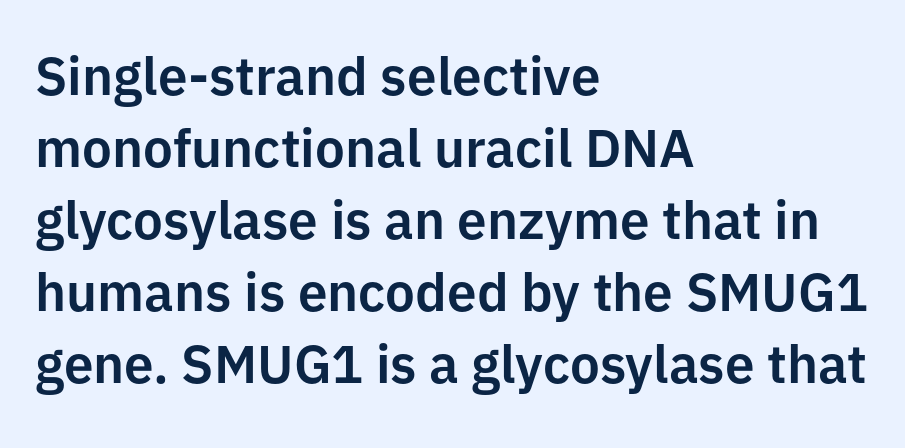
The image shows 53 px sans-serif type, upright; set left-aligned, normal line spacing (1.36x), normal letter spacing, not underlined; low stroke contrast and a medium x-height.
